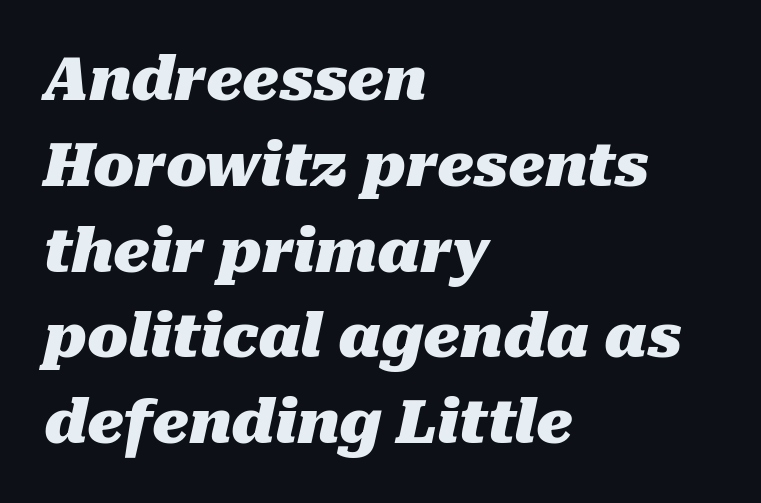
The image shows 60 px heavy type, italic (leaning right); set left-aligned, normal line spacing (1.43x), normal letter spacing, not underlined; medium stroke contrast and a medium x-height.
